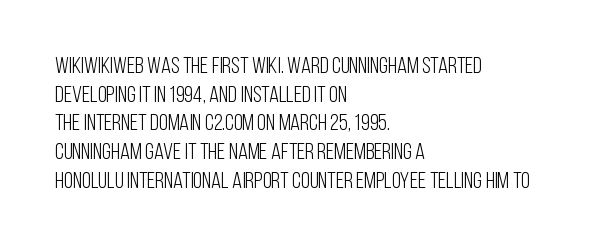
The image shows 23 px text type, upright; set left-aligned, normal line spacing (1.25x), normal letter spacing, not underlined.
